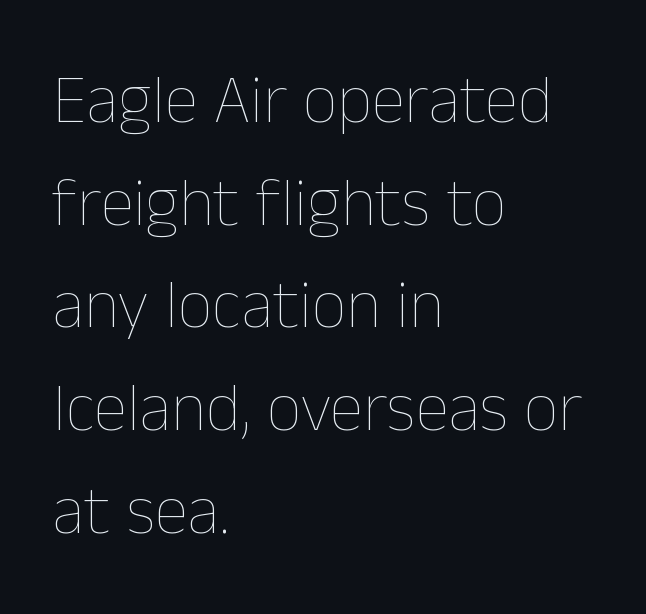
Q: Is the text bold? A: No.
Q: Is the text italic (slanted)? A: No, it is upright.
Q: Is the text underlined? A: No.
Q: How is the paragraph aligned? A: Left-aligned.
Q: Is the spacing between letters normal or unusually wide? A: Normal.
Q: Is the spacing between lines tight, normal or loose? A: Normal.
Q: Width (condensed, normal, or wide)? A: Normal.
Q: Stroke contrast? A: Low.
Q: x-height? A: Medium.
Q: Monospaced? A: No.
